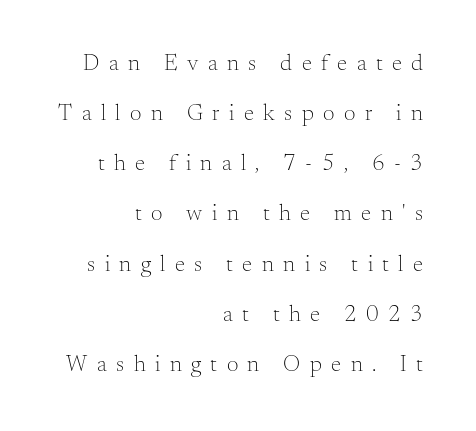
Q: Is the text bold? A: No.
Q: Is the text italic (slanted)? A: No, it is upright.
Q: Is the text underlined? A: No.
Q: How is the paragraph aligned? A: Right-aligned.
Q: Is the spacing between letters normal or unusually wide? A: Unusually wide.
Q: Is the spacing between lines tight, normal or loose? A: Loose.
